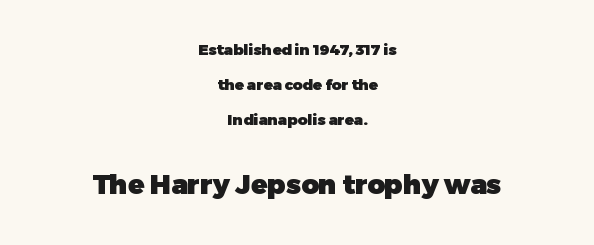
Q: Is the text bold? A: Yes.
Q: Is the text italic (slanted)? A: No, it is upright.
Q: Is the text underlined? A: No.
Q: How is the paragraph aligned? A: Centered.
Q: Is the spacing between letters normal or unusually wide? A: Normal.
Q: Is the spacing between lines tight, normal or loose? A: Loose.
Q: Which block of text is set in a larger size, the first (top) or the second (bottom)? A: The second (bottom) one.
